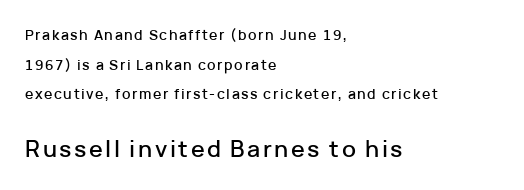
Q: Is the text italic (slanted)? A: No, it is upright.
Q: Is the text underlined? A: No.
Q: How is the paragraph aligned? A: Left-aligned.
Q: Is the spacing between lines tight, normal or loose? A: Loose.
Q: Which block of text is set in a larger size, the first (top) or the second (bottom)? A: The second (bottom) one.
